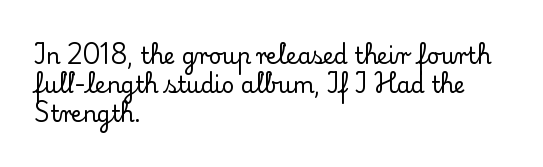
The image shows 22 px text type, upright; set left-aligned, normal line spacing (1.32x), normal letter spacing, not underlined.
